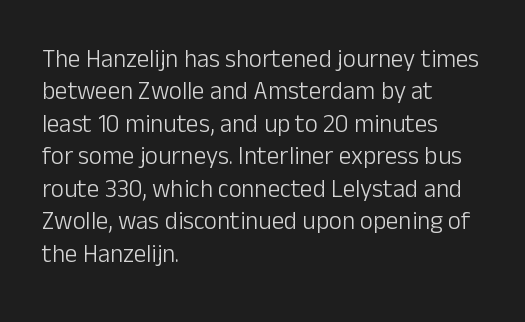
The words here are not underlined. Whoever set this chose a conventional vertical rhythm. Honestly, the letter spacing is just normal — you wouldn't notice it. Tall strokes in this sample are plumb rather than angled. Compared with a centered layout, this one pins lines to the left instead. The weight tops out at a normal text grade.
